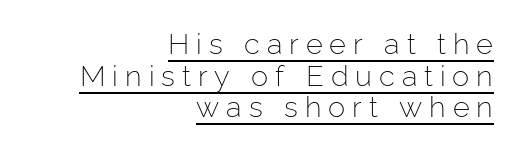
The image shows 29 px light sans-serif type, upright; set right-aligned, tight line spacing (1.09x), unusually wide letter spacing (+0.24 em), underlined; low stroke contrast and a medium x-height.
